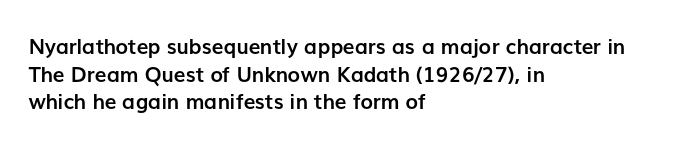
Q: Is the text bold? A: Yes.
Q: Is the text italic (slanted)? A: No, it is upright.
Q: Is the text underlined? A: No.
Q: How is the paragraph aligned? A: Left-aligned.
Q: Is the spacing between letters normal or unusually wide? A: Normal.
Q: Is the spacing between lines tight, normal or loose? A: Normal.
